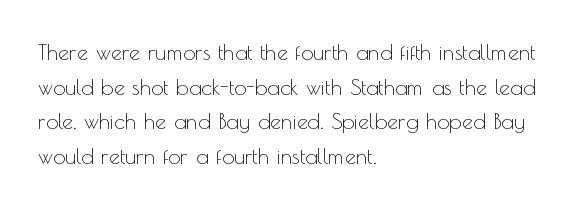
Q: Is the text bold? A: No.
Q: Is the text italic (slanted)? A: No, it is upright.
Q: Is the text underlined? A: No.
Q: How is the paragraph aligned? A: Left-aligned.
Q: Is the spacing between letters normal or unusually wide? A: Normal.
Q: Is the spacing between lines tight, normal or loose? A: Normal.
